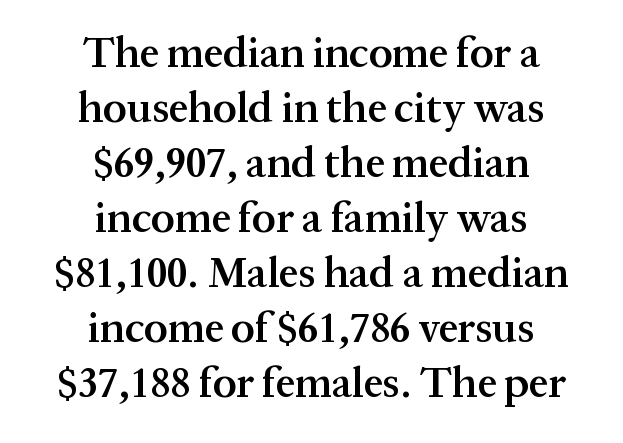
The image shows 43 px semibold serif type, upright; set centered, normal line spacing (1.28x), normal letter spacing, not underlined; medium stroke contrast and a medium x-height.
